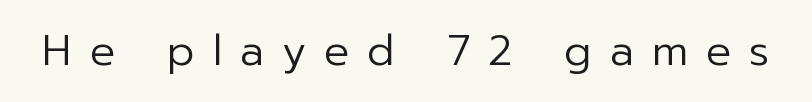
{"serif": "no", "italic": "no", "bold": "no", "weight": "regular", "width": "normal", "stroke_contrast": "low", "x_height": "medium", "monospaced": "no", "underline": "no", "letter_spacing": "wide", "letter_spacing_em": 0.43, "glyph_px": 42}
